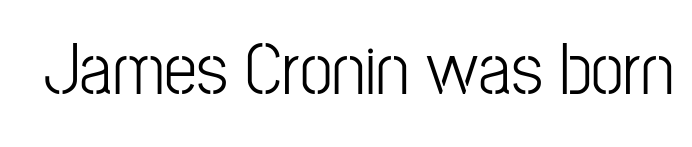
{"serif": "no", "italic": "no", "bold": "no", "weight": "light", "width": "condensed", "stroke_contrast": "low", "x_height": "medium", "monospaced": "no", "underline": "no", "letter_spacing": "normal", "letter_spacing_em": 0.0, "glyph_px": 74}
